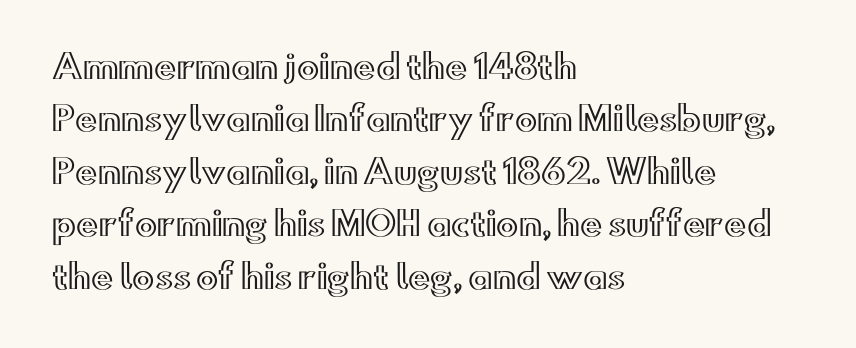
The image shows 33 px wide type, upright; set left-aligned, normal line spacing (1.59x), normal letter spacing, not underlined; a small x-height.
